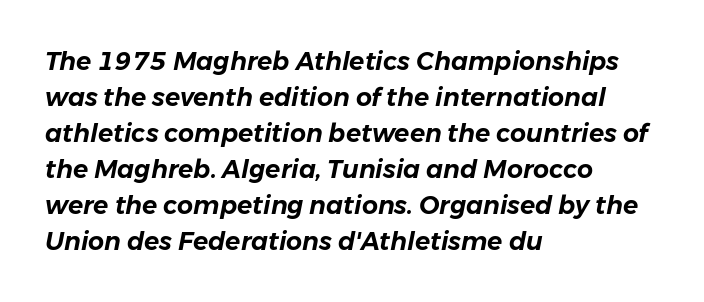
{"italic": "yes", "lean": "right", "slant_degrees": 11, "underline": "no", "align": "left", "line_spacing": "normal", "line_spacing_ratio": 1.44, "letter_spacing": "normal", "letter_spacing_em": 0.0, "glyph_px": 25}
